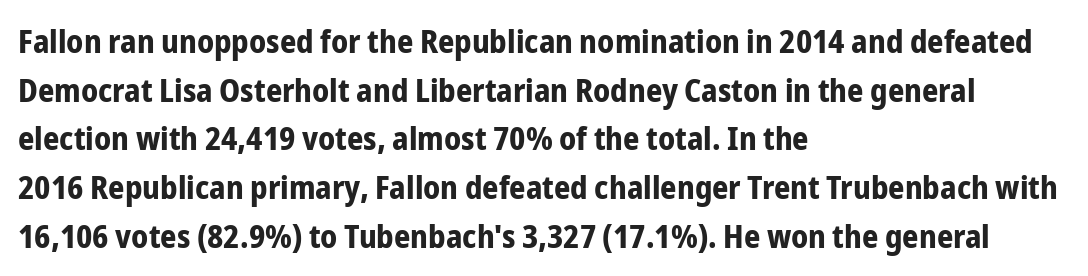
The image shows 32 px bold, condensed sans-serif type, upright; set left-aligned, normal line spacing (1.52x), normal letter spacing, not underlined; low stroke contrast and a medium x-height.
